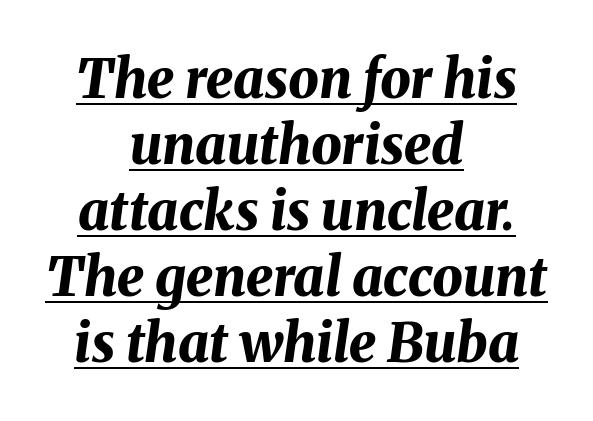
Q: Is the text bold? A: Yes.
Q: Is the text italic (slanted)? A: Yes, it leans right by about 8 degrees.
Q: Is the text underlined? A: Yes.
Q: How is the paragraph aligned? A: Centered.
Q: Is the spacing between letters normal or unusually wide? A: Normal.
Q: Width (condensed, normal, or wide)? A: Normal.
Q: Stroke contrast? A: Medium.
Q: x-height? A: Medium.
Q: Monospaced? A: No.
